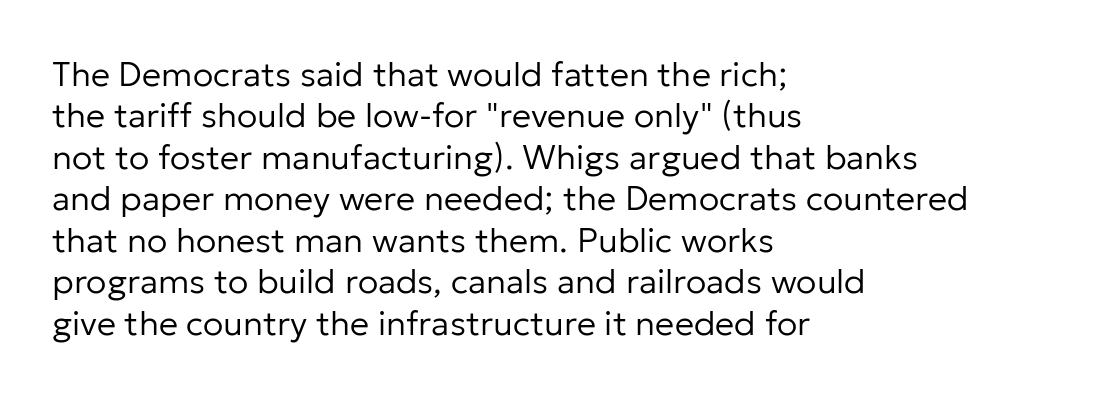
The image shows 34 px regular-weight sans-serif type, upright; set left-aligned, line spacing 1.22x, normal letter spacing, not underlined; low stroke contrast and a medium x-height.
